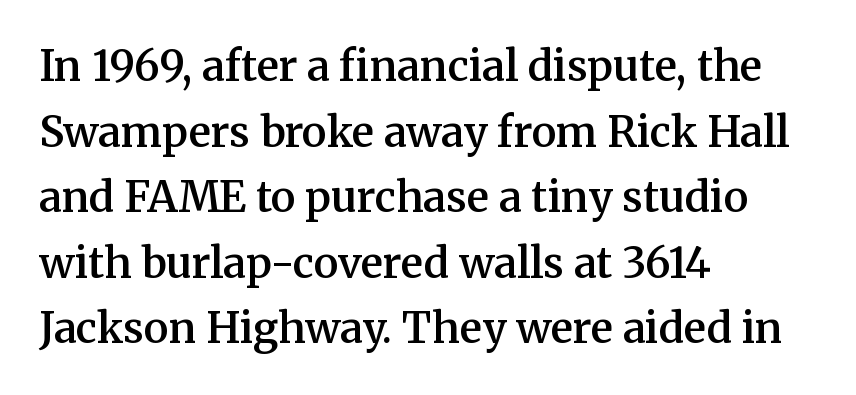
Q: Is the text bold? A: Semi-bold.
Q: Is the text italic (slanted)? A: No, it is upright.
Q: Is the typeface a serif or a sans-serif typeface? A: Serif.
Q: Is the text underlined? A: No.
Q: How is the paragraph aligned? A: Left-aligned.
Q: Is the spacing between letters normal or unusually wide? A: Normal.
Q: Is the spacing between lines tight, normal or loose? A: Normal.
Q: Width (condensed, normal, or wide)? A: Normal.
Q: Stroke contrast? A: Medium.
Q: x-height? A: Medium.
Q: Monospaced? A: No.
